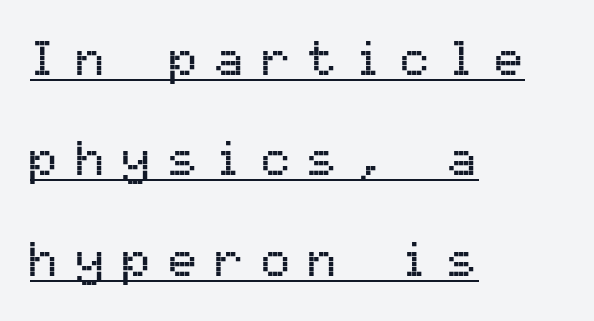
The type family on display is of the sans-serif kind. Every stem runs plumb, perpendicular to the baseline. Compared with a centered layout, this one pins lines to the left instead. Has an underline been added? It has. Is the letter spacing exaggerated? Yes — the characters are pushed far apart. The face used here is monospaced, like something from a code editor.
